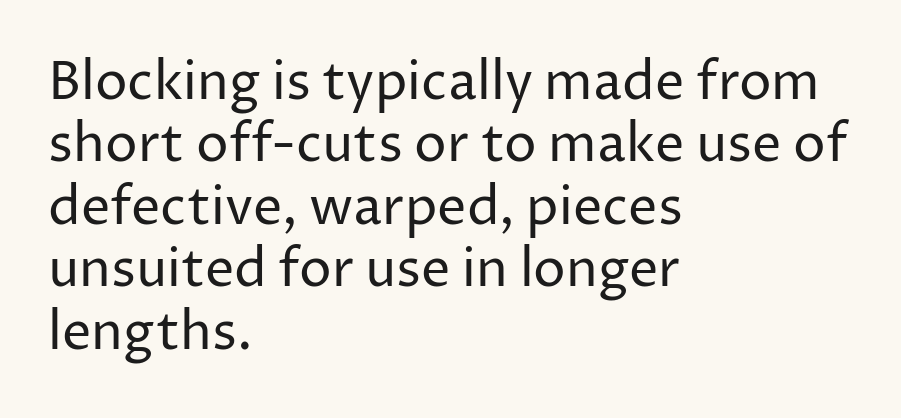
{"serif": "no", "italic": "no", "bold": "no", "weight": "regular", "width": "normal", "stroke_contrast": "low", "x_height": "medium", "monospaced": "no", "underline": "no", "align": "left", "line_spacing_ratio": 1.2, "letter_spacing": "normal", "letter_spacing_em": 0.0, "glyph_px": 52}
